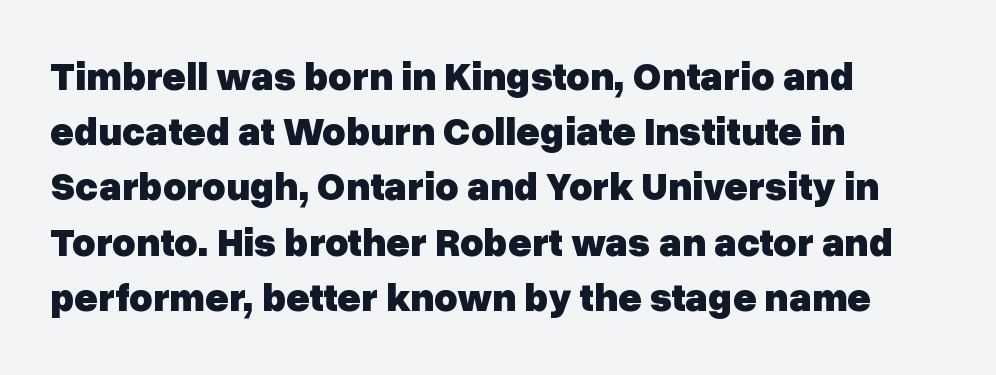
The face used here is a sans, in the tradition of grotesques and geometrics. Does extra space separate the letters? No, they use regular spacing. If you drew a line through each stem, it would be perfectly vertical. The passage shown is typed in a proportional face where columns would drift. The space beneath each line is pristine and unruled. Rows of type keep a routine distance in the vertical direction.
